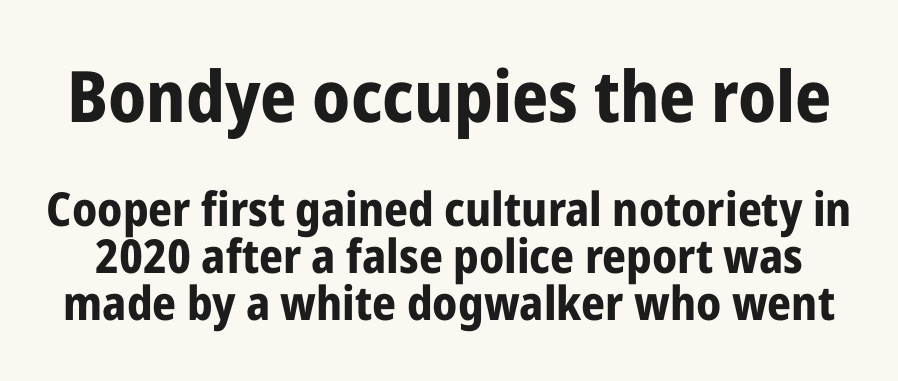
{"serif": "no", "italic": "no", "bold": "yes", "weight": "bold", "width": "condensed", "stroke_contrast": "low", "x_height": "medium", "monospaced": "no", "underline": "no", "line_spacing": "tight", "line_spacing_ratio": 1.01, "letter_spacing": "normal", "letter_spacing_em": 0.0, "larger_block": "first", "size_ratio": 1.51, "glyph_px": 71}
